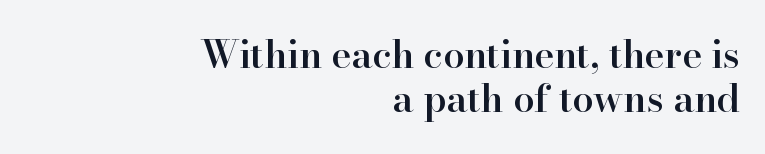
The image shows 38 px semibold serif type, upright; set right-aligned, line spacing 1.17x, normal letter spacing, not underlined; high stroke contrast and a small x-height.
